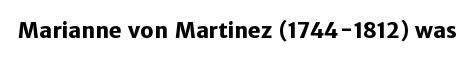
{"italic": "no", "bold": "yes", "underline": "no", "letter_spacing": "normal", "letter_spacing_em": 0.0, "glyph_px": 21}
